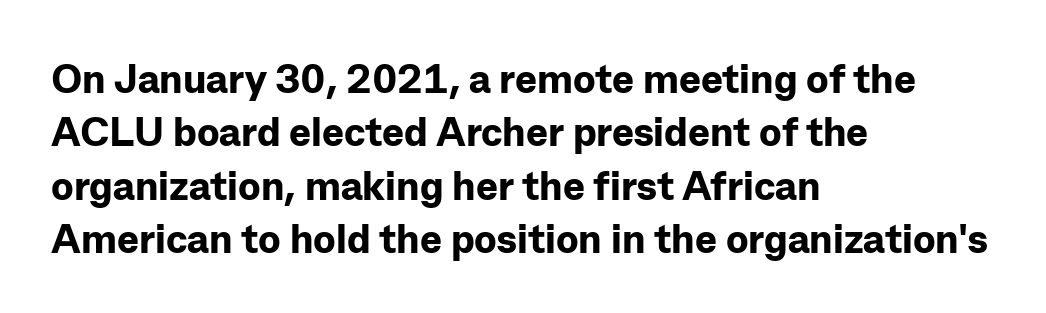
{"serif": "no", "italic": "no", "bold": "yes", "weight": "bold", "width": "normal", "stroke_contrast": "low", "x_height": "medium", "monospaced": "no", "underline": "no", "align": "left", "line_spacing": "normal", "line_spacing_ratio": 1.3, "letter_spacing": "normal", "letter_spacing_em": 0.0, "glyph_px": 41}
